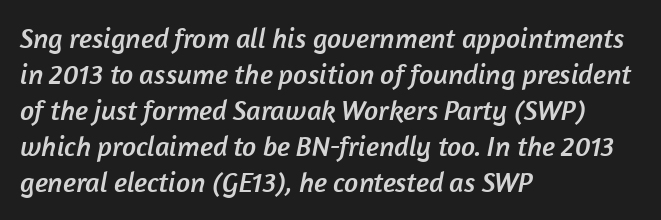
The image shows 28 px sans-serif type; set left-aligned, normal line spacing (1.29x), normal letter spacing, not underlined; low stroke contrast and a medium x-height.
